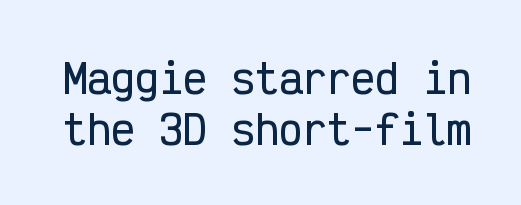
The image shows 40 px condensed sans-serif type, upright, monospaced; set normal line spacing (1.27x), normal letter spacing, not underlined; low stroke contrast and a medium x-height.
